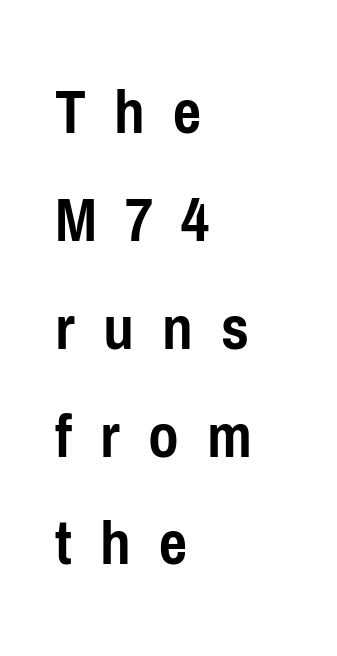
{"serif": "no", "italic": "no", "bold": "yes", "weight": "semibold", "width": "condensed", "stroke_contrast": "low", "x_height": "medium", "monospaced": "no", "underline": "no", "align": "left", "line_spacing": "normal", "line_spacing_ratio": 1.61, "letter_spacing": "wide", "letter_spacing_em": 0.42, "glyph_px": 67}
